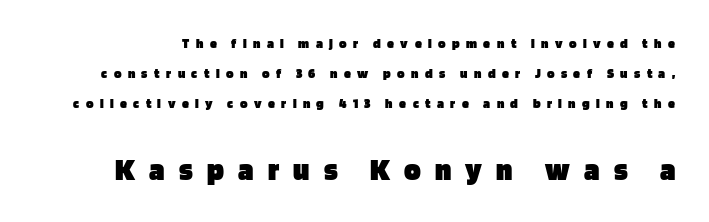
The image shows 31 px heavy sans-serif type, upright; set loose line spacing (2.16x), unusually wide letter spacing (+0.46 em), not underlined; the second (bottom) block is 2.21x larger; low stroke contrast and a large x-height.
